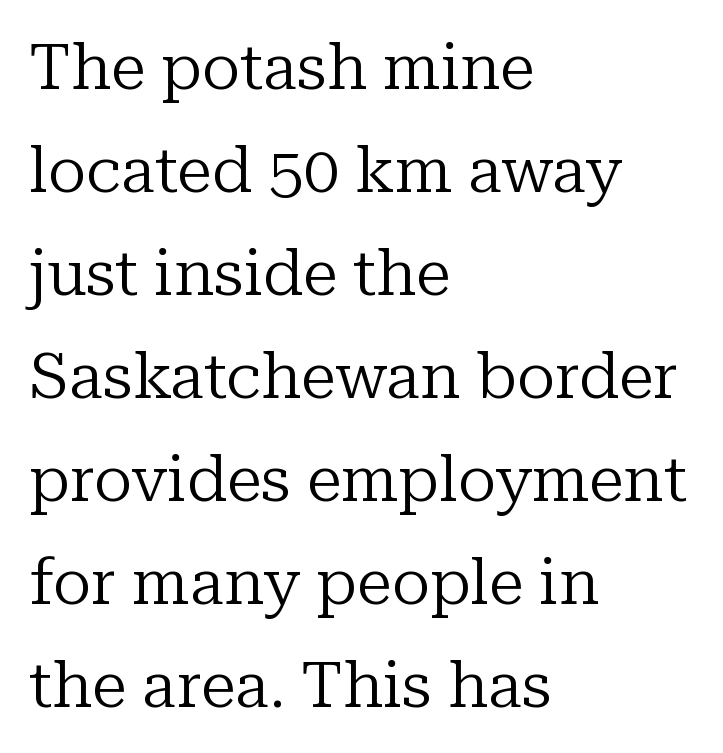
{"serif": "yes", "italic": "no", "bold": "no", "weight": "regular", "width": "normal", "stroke_contrast": "low", "x_height": "medium", "monospaced": "no", "underline": "no", "align": "left", "line_spacing": "normal", "line_spacing_ratio": 1.61, "letter_spacing": "normal", "letter_spacing_em": 0.0, "glyph_px": 64}
